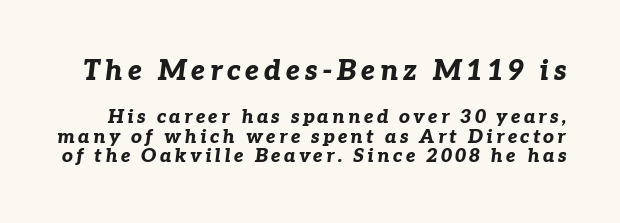
This sample uses an oblique cut, with every glyph tilted off the vertical. The letters advance in unequal steps, a hallmark of proportional type. Size hierarchy here favors the leading block over the trailing one. Every letter is thick-stroked: bold, no question.
